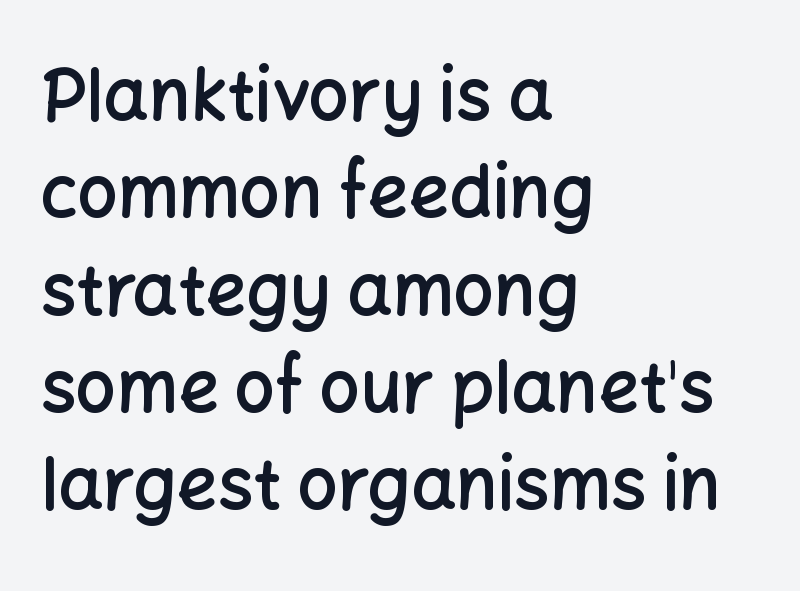
Q: Is the text bold? A: Semi-bold.
Q: Is the text italic (slanted)? A: No, it is upright.
Q: Is the typeface a serif or a sans-serif typeface? A: Sans-serif.
Q: Is the text underlined? A: No.
Q: How is the paragraph aligned? A: Left-aligned.
Q: Is the spacing between letters normal or unusually wide? A: Normal.
Q: Is the spacing between lines tight, normal or loose? A: Normal.
Q: Width (condensed, normal, or wide)? A: Normal.
Q: Stroke contrast? A: Low.
Q: x-height? A: Medium.
Q: Monospaced? A: No.
